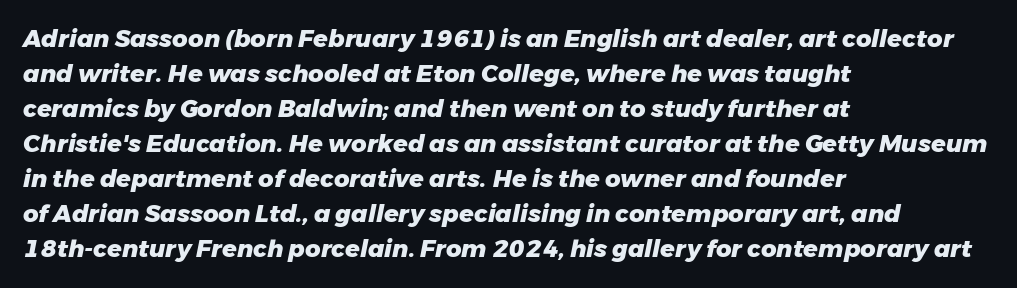
The image shows 24 px bold type, italic (leaning right); set left-aligned, normal line spacing (1.46x), normal letter spacing, not underlined.
